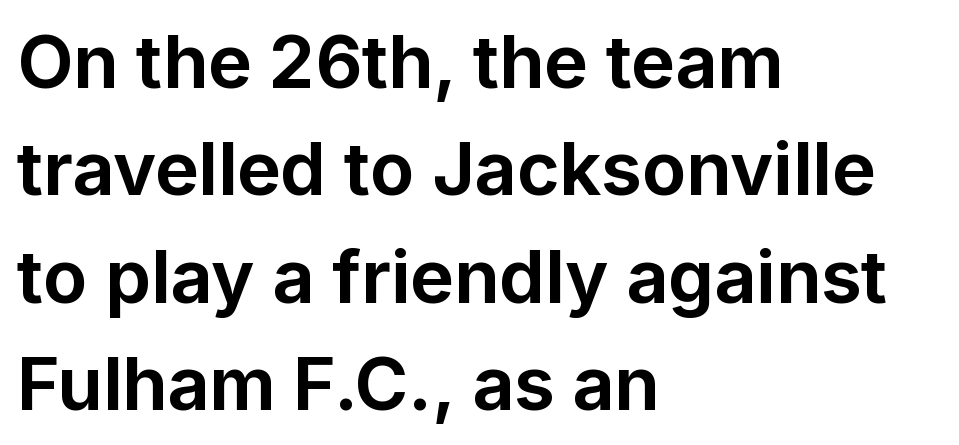
{"serif": "no", "italic": "no", "bold": "yes", "weight": "bold", "width": "normal", "stroke_contrast": "low", "x_height": "medium", "monospaced": "no", "underline": "no", "align": "left", "line_spacing": "normal", "line_spacing_ratio": 1.47, "letter_spacing": "normal", "letter_spacing_em": 0.0, "glyph_px": 73}
